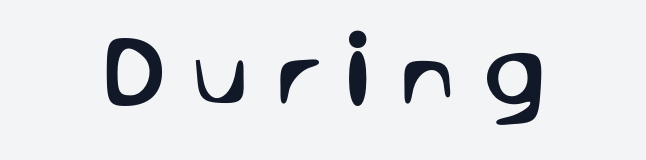
Q: Is the text italic (slanted)? A: No, it is upright.
Q: Is the typeface a serif or a sans-serif typeface? A: Sans-serif.
Q: Is the text underlined? A: No.
Q: Is the spacing between letters normal or unusually wide? A: Unusually wide.
Q: Width (condensed, normal, or wide)? A: Normal.
Q: Stroke contrast? A: Low.
Q: x-height? A: Large.
Q: Monospaced? A: No.
